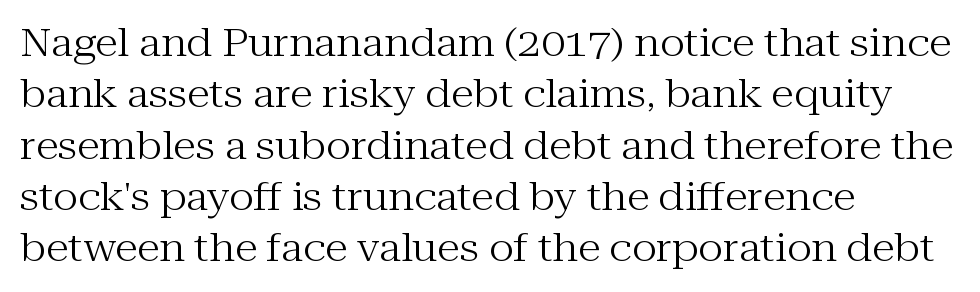
Descenders hang freely into open space. The lettering stays uniformly vertical, giving the passage a roman look. You could not count columns in this text — the font is proportionally spaced. Students, note that the glyphs here touch the page at normal intervals. Horizontal alignment here is leftward, the default for most running prose.
